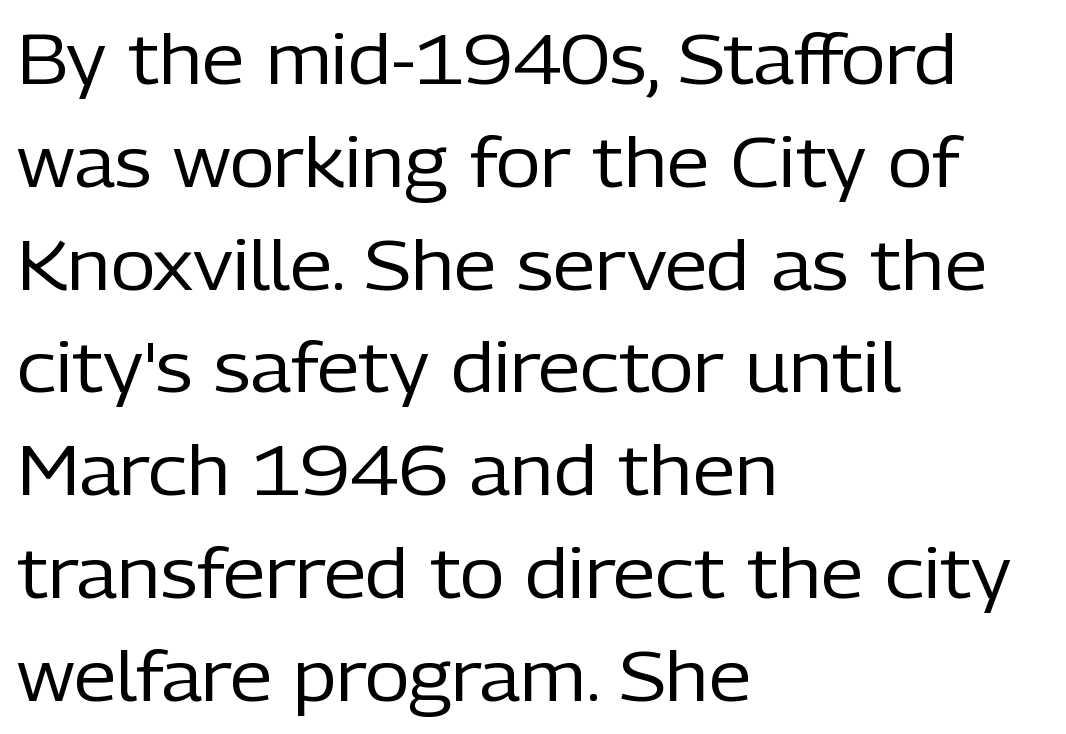
The image shows 69 px regular-weight sans-serif type, upright; set left-aligned, normal line spacing (1.49x), normal letter spacing, not underlined; low stroke contrast and a medium x-height.
